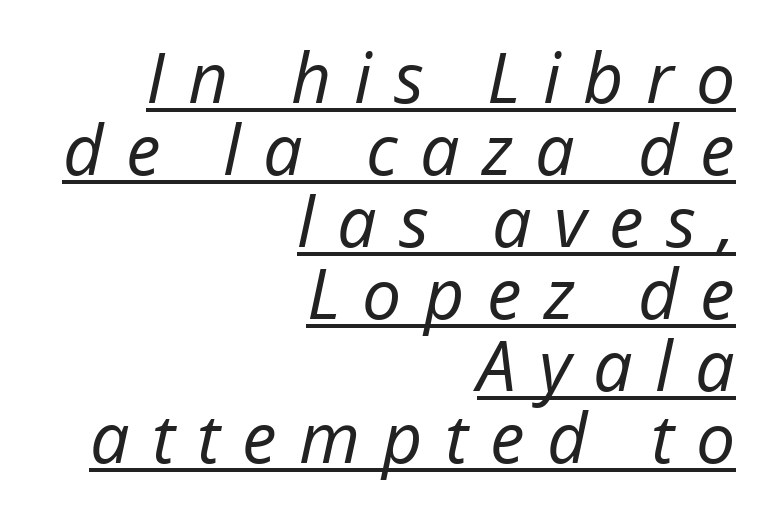
The image shows 70 px regular-weight type, italic (leaning right); set right-aligned, tight line spacing (1.03x), unusually wide letter spacing (+0.32 em), underlined; low stroke contrast and a medium x-height.
